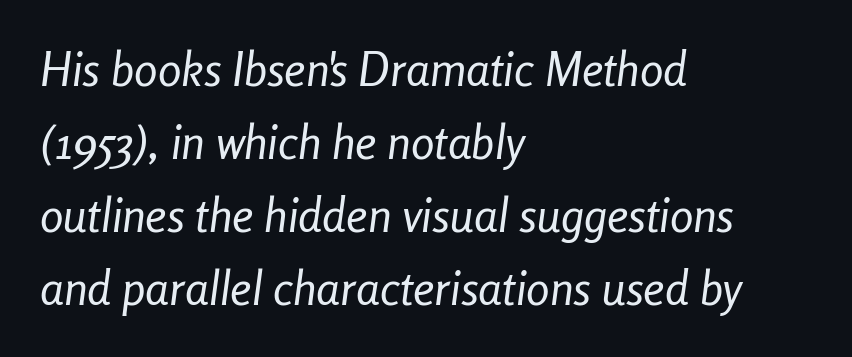
Q: Is the text bold? A: No.
Q: Is the text italic (slanted)? A: Yes, it leans right by about 8 degrees.
Q: Is the text underlined? A: No.
Q: How is the paragraph aligned? A: Left-aligned.
Q: Is the spacing between letters normal or unusually wide? A: Normal.
Q: Is the spacing between lines tight, normal or loose? A: Normal.
Q: Width (condensed, normal, or wide)? A: Condensed.
Q: Stroke contrast? A: Low.
Q: x-height? A: Medium.
Q: Monospaced? A: No.
